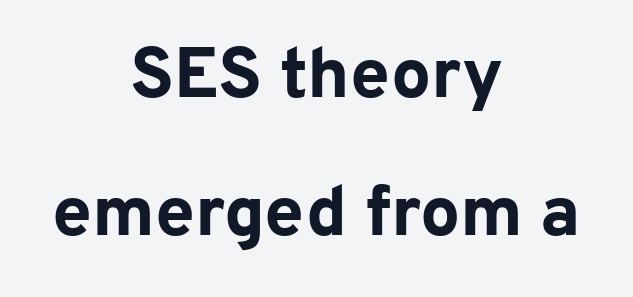
The image shows 71 px bold sans-serif type, upright; set centered, loose line spacing (1.94x), normal letter spacing, not underlined; low stroke contrast and a medium x-height.
